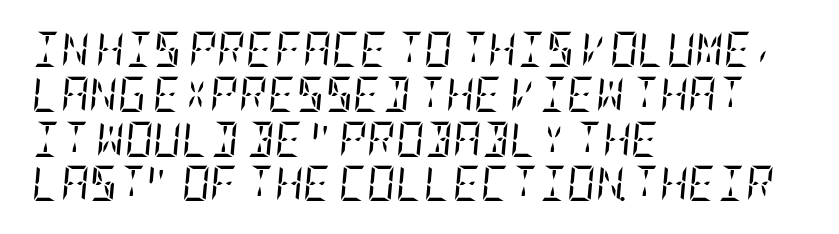
The image shows 35 px regular-weight, condensed serif type, italic (leaning right); set left-aligned, normal line spacing (1.28x), normal letter spacing, not underlined; low stroke contrast and a large x-height.
